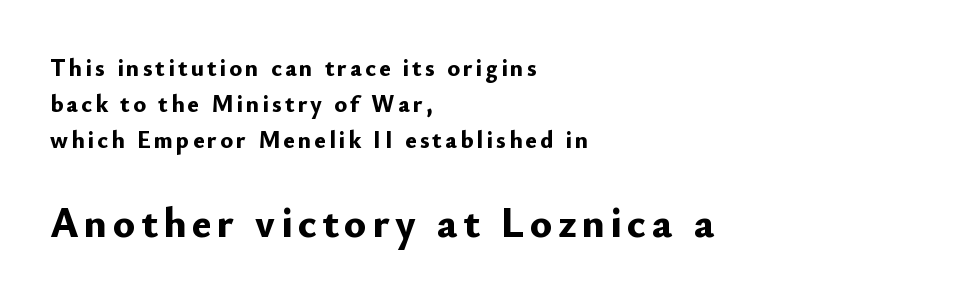
{"serif": "no", "italic": "no", "bold": "yes", "weight": "bold", "width": "normal", "stroke_contrast": "low", "x_height": "small", "monospaced": "no", "underline": "no", "align": "left", "line_spacing": "normal", "line_spacing_ratio": 1.51, "larger_block": "second", "size_ratio": 1.75, "glyph_px": 42}
